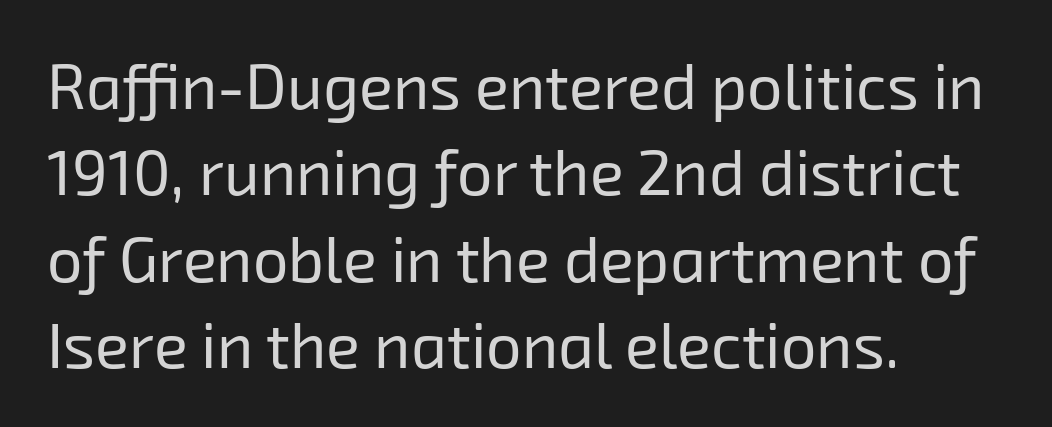
Leading: standard. Look at the bottom of the vertical strokes: they stop flat, with no serifs. Alignment: flush left. Tracking value appears to be zero — textbook default spacing. The font is comparable to plain body text, perhaps lighter.
